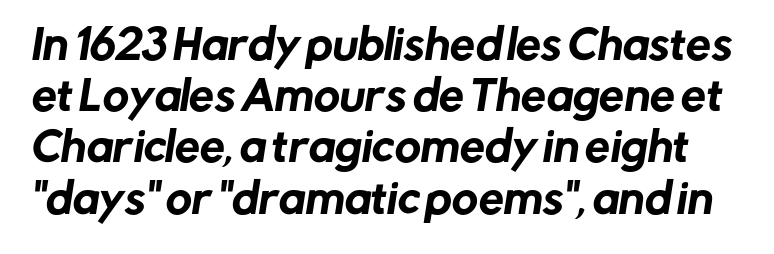
Compared with typical paragraphs, the rows here are spaced about the same. This sample uses a sans-serif face. Varying glyph widths throughout — classic text-font behaviour. Descenders hang freely into open space.
